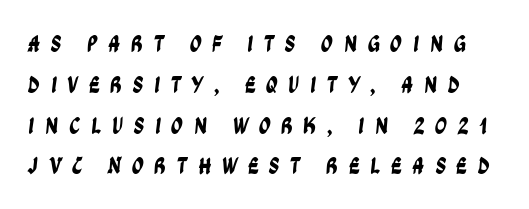
{"underline": "no", "line_spacing": "normal", "line_spacing_ratio": 1.7, "letter_spacing": "wide", "letter_spacing_em": 0.43, "glyph_px": 24}
